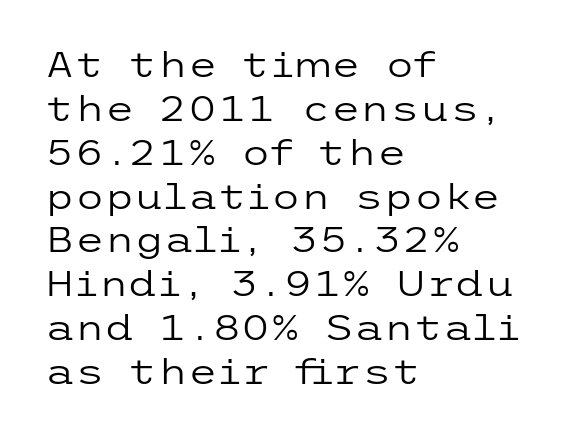
Q: Is the text bold? A: No.
Q: Is the text italic (slanted)? A: No, it is upright.
Q: Is the typeface a serif or a sans-serif typeface? A: Sans-serif.
Q: Is the text underlined? A: No.
Q: How is the paragraph aligned? A: Left-aligned.
Q: Is the spacing between letters normal or unusually wide? A: Normal.
Q: Is the spacing between lines tight, normal or loose? A: Normal.
Q: Width (condensed, normal, or wide)? A: Wide.
Q: Stroke contrast? A: Low.
Q: x-height? A: Medium.
